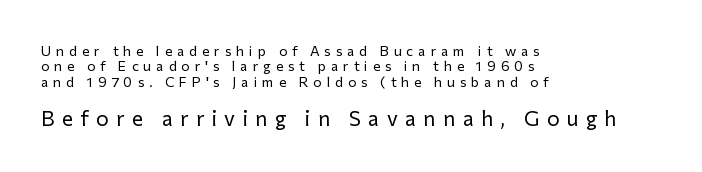
Q: Is the text bold? A: No.
Q: Is the text italic (slanted)? A: No, it is upright.
Q: Is the text underlined? A: No.
Q: How is the paragraph aligned? A: Left-aligned.
Q: Is the spacing between letters normal or unusually wide? A: Unusually wide.
Q: Is the spacing between lines tight, normal or loose? A: Tight.
Q: Which block of text is set in a larger size, the first (top) or the second (bottom)? A: The second (bottom) one.
